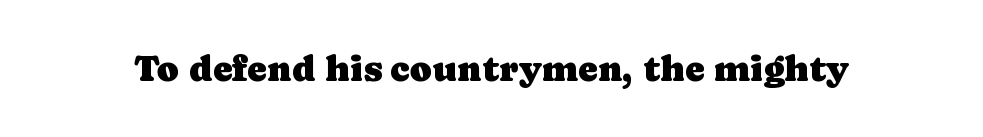
Q: Is the text italic (slanted)? A: No, it is upright.
Q: Is the typeface a serif or a sans-serif typeface? A: Serif.
Q: Is the text underlined? A: No.
Q: Is the spacing between letters normal or unusually wide? A: Normal.
Q: Width (condensed, normal, or wide)? A: Normal.
Q: Stroke contrast? A: Low.
Q: x-height? A: Medium.
Q: Monospaced? A: No.
